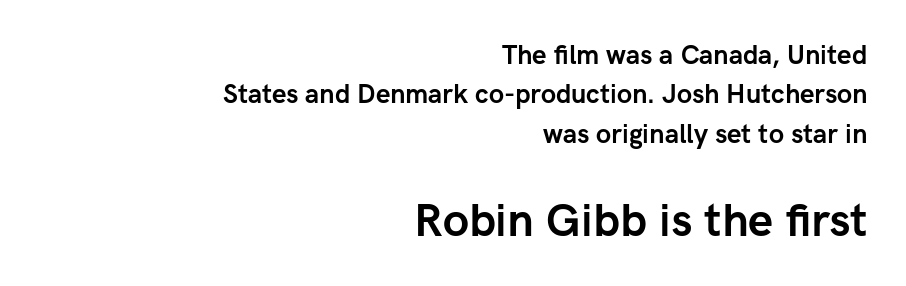
Is the type bold? Yes — the strokes are clearly thick and heavy. Nobody touched the tracking dial on this one. Quick note: not italic, upright. The block of text has a typical density, with ordinary space between rows. The passage is arranged like a letterhead date or caption credit — flush right.
